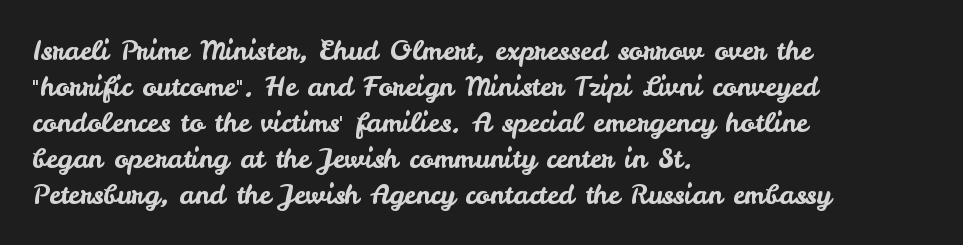
Q: Is the text italic (slanted)? A: Yes.
Q: Is the text underlined? A: No.
Q: How is the paragraph aligned? A: Left-aligned.
Q: Is the spacing between letters normal or unusually wide? A: Normal.
Q: Is the spacing between lines tight, normal or loose? A: Normal.
